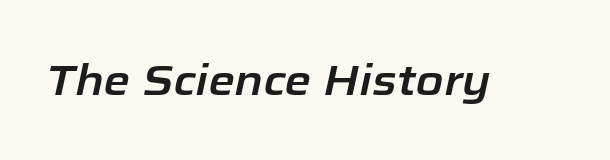
The image shows 43 px text type, italic (leaning right); set normal letter spacing, not underlined; low stroke contrast and a medium x-height.
